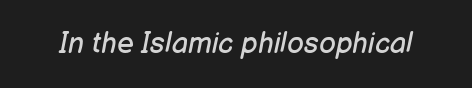
The image shows 29 px regular-weight type, italic (leaning right); set normal letter spacing, not underlined; low stroke contrast and a medium x-height.
